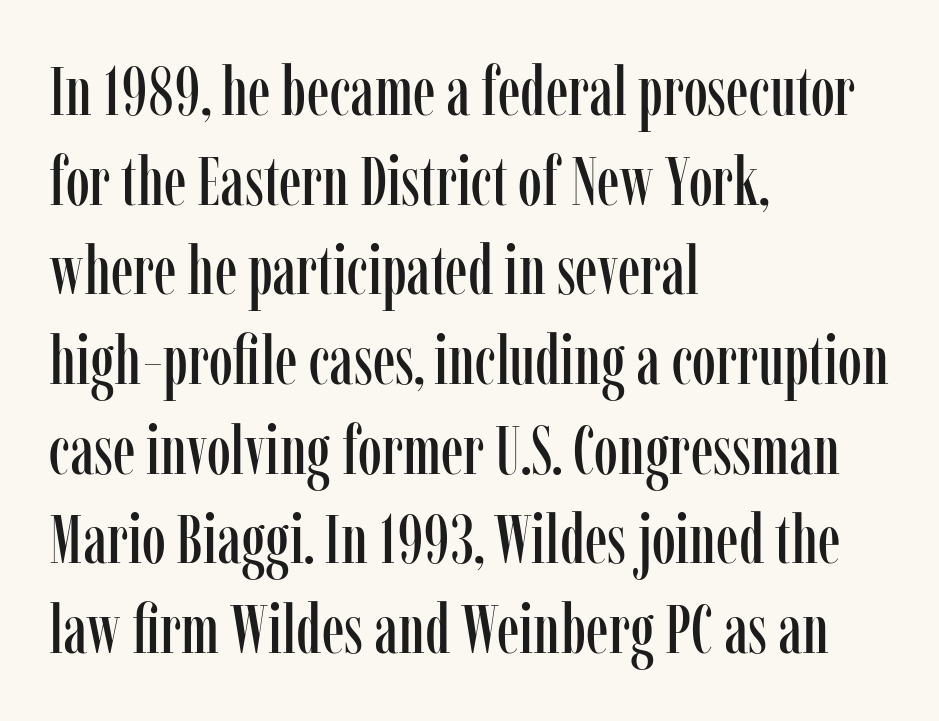
{"serif": "yes", "italic": "no", "width": "condensed", "stroke_contrast": "low", "x_height": "medium", "monospaced": "no", "underline": "no", "align": "left", "line_spacing": "normal", "line_spacing_ratio": 1.3, "letter_spacing": "normal", "letter_spacing_em": 0.0, "glyph_px": 69}
